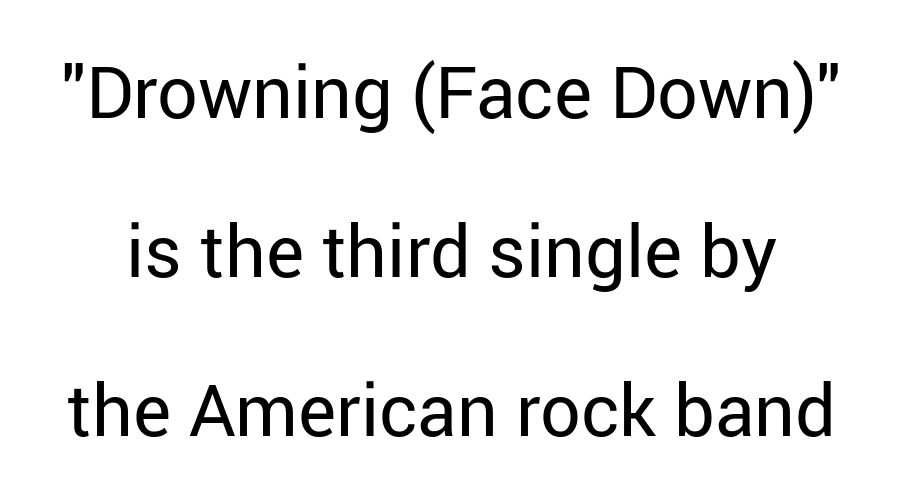
You could fit nearly another row in the gap between these rows. Note: no serifs on the glyphs. You could not count columns in this text — the font is proportionally spaced. When letters stand straight like this, we call the style roman or upright. This rendering leaves character spacing at its baseline value.
